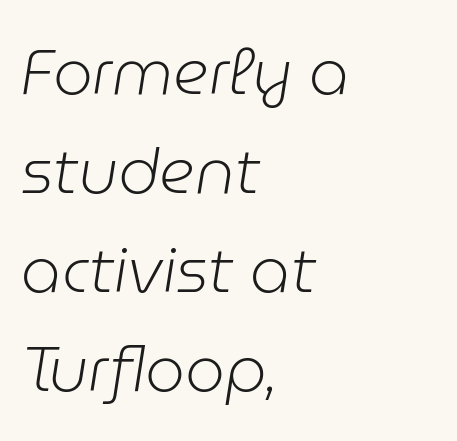
Q: Is the text bold? A: No.
Q: Is the text italic (slanted)? A: Yes, it leans right by about 9 degrees.
Q: Is the text underlined? A: No.
Q: How is the paragraph aligned? A: Left-aligned.
Q: Is the spacing between letters normal or unusually wide? A: Normal.
Q: Is the spacing between lines tight, normal or loose? A: Normal.
Q: Width (condensed, normal, or wide)? A: Normal.
Q: Stroke contrast? A: Low.
Q: x-height? A: Medium.
Q: Monospaced? A: No.
